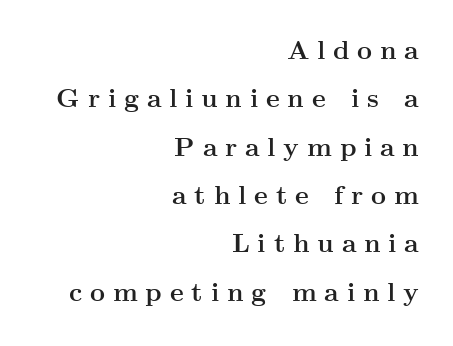
{"italic": "no", "bold": "yes", "underline": "no", "align": "right", "line_spacing_ratio": 1.86, "letter_spacing": "wide", "letter_spacing_em": 0.3, "glyph_px": 26}
